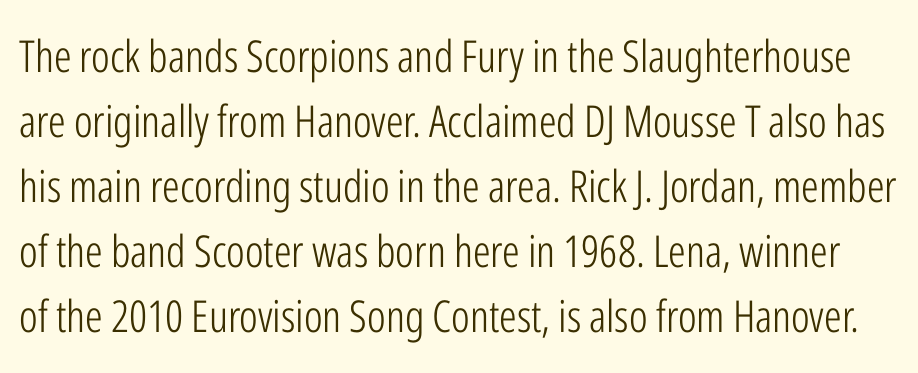
Q: Is the text bold? A: No.
Q: Is the text italic (slanted)? A: No, it is upright.
Q: Is the typeface a serif or a sans-serif typeface? A: Sans-serif.
Q: Is the text underlined? A: No.
Q: Is the spacing between letters normal or unusually wide? A: Normal.
Q: Is the spacing between lines tight, normal or loose? A: Normal.
Q: Width (condensed, normal, or wide)? A: Condensed.
Q: Stroke contrast? A: Low.
Q: x-height? A: Medium.
Q: Monospaced? A: No.
